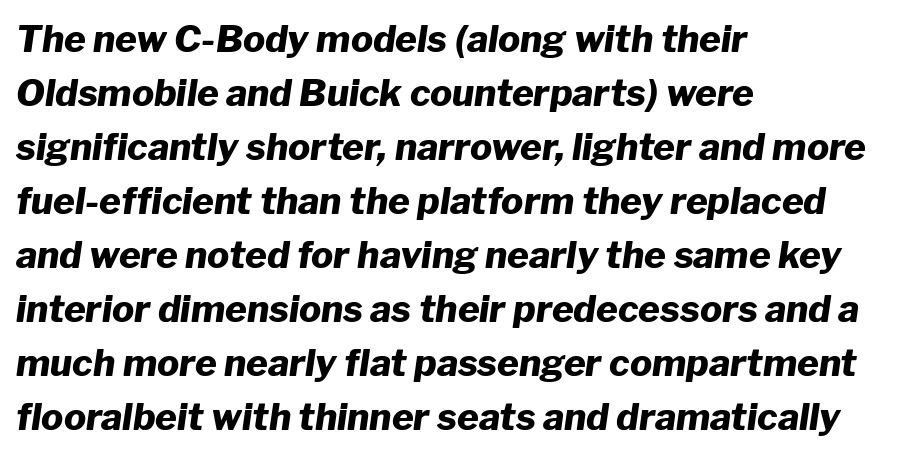
{"italic": "yes", "lean": "right", "slant_degrees": 8, "bold": "yes", "weight": "heavy", "width": "normal", "stroke_contrast": "low", "x_height": "medium", "monospaced": "no", "underline": "no", "align": "left", "line_spacing": "normal", "line_spacing_ratio": 1.46, "letter_spacing": "normal", "letter_spacing_em": 0.0, "glyph_px": 37}
